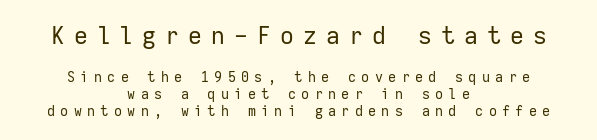
The foot of each line stays bare and open. The typesetter chose a symmetrical, centered arrangement here. Loose tracking; the words dissolve into strings of separated letters. Is the lower block the larger one? No — the upper block carries the bigger type. The strokes are not fattened; the text isn't bold.
